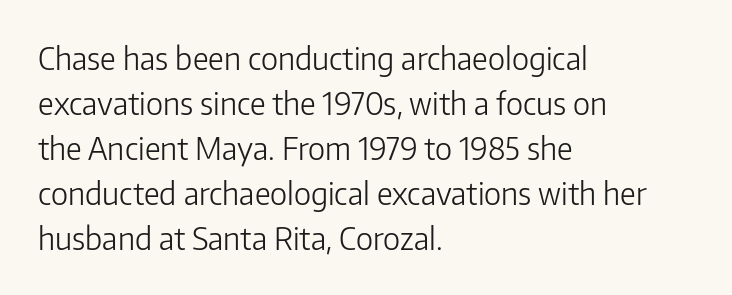
{"serif": "no", "italic": "no", "bold": "no", "weight": "light", "width": "normal", "stroke_contrast": "low", "x_height": "medium", "monospaced": "no", "underline": "no", "align": "left", "line_spacing": "normal", "line_spacing_ratio": 1.45, "letter_spacing": "normal", "letter_spacing_em": 0.0, "glyph_px": 31}
